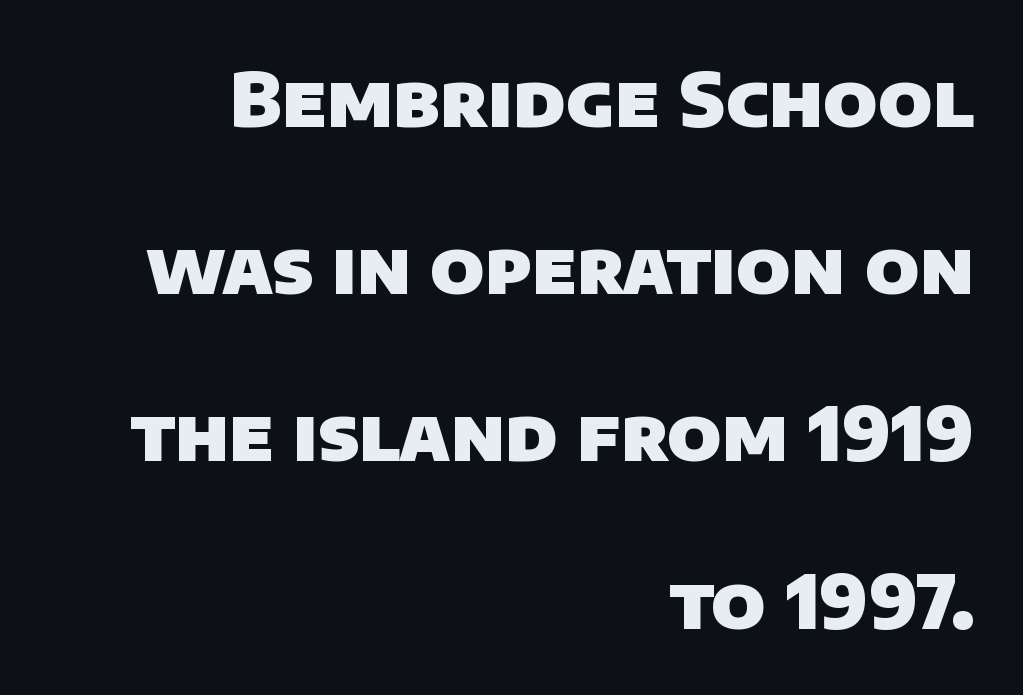
This sample has the flowing, uneven cadence of proportional lettering. What's the leading like? Stretched, with rows far apart. As a designer I'd log this as weight 700, bold. The passage shown is not underscored anywhere.
